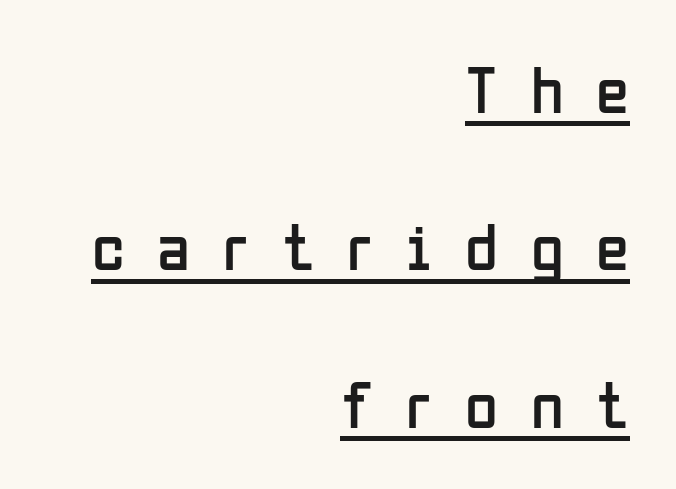
Q: Is the text bold? A: No.
Q: Is the text italic (slanted)? A: No, it is upright.
Q: Is the typeface a serif or a sans-serif typeface? A: Sans-serif.
Q: Is the text underlined? A: Yes.
Q: How is the paragraph aligned? A: Right-aligned.
Q: Is the spacing between letters normal or unusually wide? A: Unusually wide.
Q: Is the spacing between lines tight, normal or loose? A: Loose.
Q: Width (condensed, normal, or wide)? A: Condensed.
Q: Stroke contrast? A: Low.
Q: x-height? A: Medium.
Q: Monospaced? A: No.
